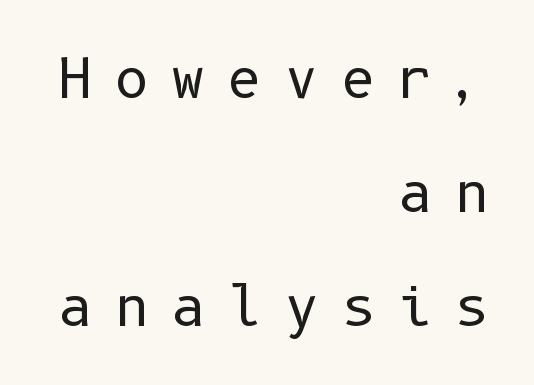
{"serif": "no", "italic": "no", "bold": "no", "weight": "regular", "width": "normal", "stroke_contrast": "low", "x_height": "medium", "underline": "no", "align": "right", "line_spacing": "loose", "line_spacing_ratio": 2.11, "letter_spacing": "wide", "letter_spacing_em": 0.4, "glyph_px": 54}
